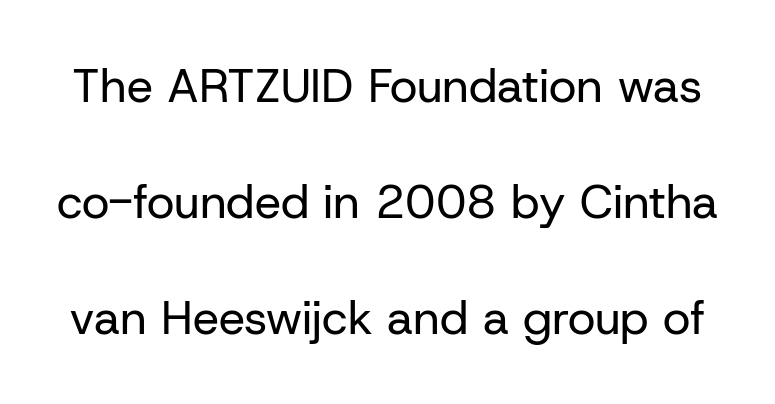
The image shows 47 px regular-weight sans-serif type, upright; set loose line spacing (2.47x), normal letter spacing, not underlined; low stroke contrast and a medium x-height.
